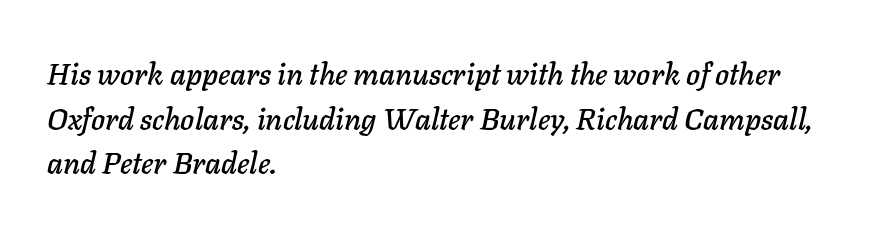
{"italic": "yes", "lean": "right", "slant_degrees": 11, "width": "normal", "stroke_contrast": "low", "x_height": "medium", "monospaced": "no", "underline": "no", "align": "left", "line_spacing": "normal", "line_spacing_ratio": 1.49, "letter_spacing": "normal", "letter_spacing_em": 0.0, "glyph_px": 30}
